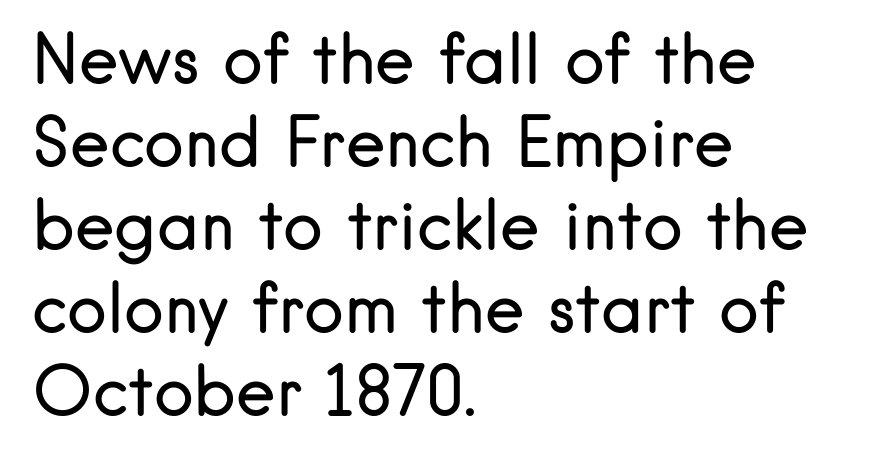
The image shows 67 px regular-weight sans-serif type, upright; set left-aligned, line spacing 1.24x, normal letter spacing, not underlined; low stroke contrast and a small x-height.
